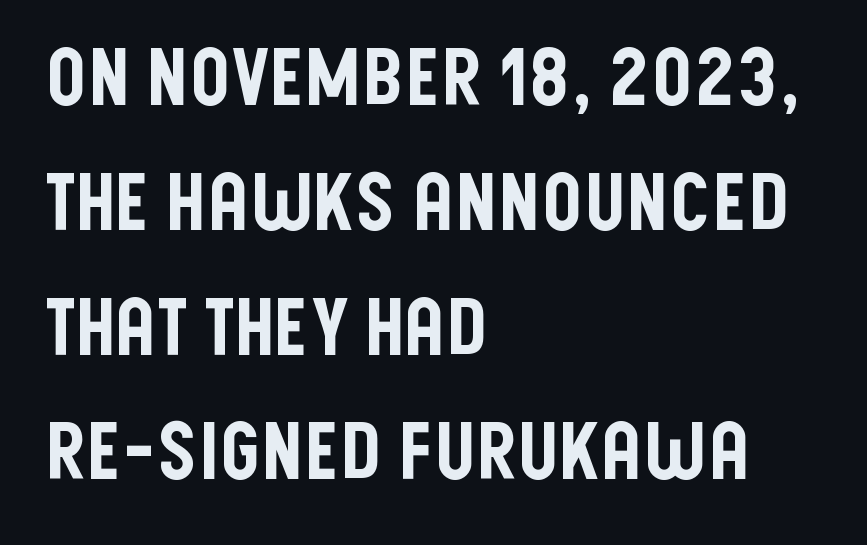
The image shows 79 px condensed sans-serif type, upright; set left-aligned, normal line spacing (1.58x), normal letter spacing, not underlined; low stroke contrast and a large x-height.
